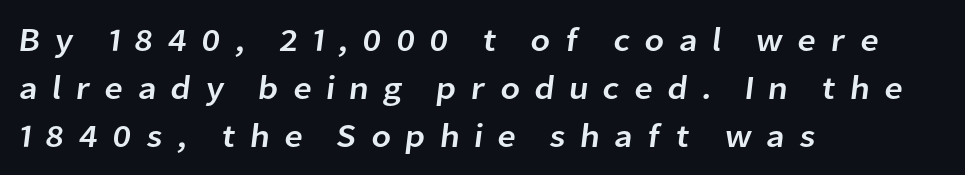
The face used here is proportionally spaced, like ordinary book or web type. This sample keeps an unexceptional amount of space between lines. Letter spacing: wide. Nobody drew a line under any word here. Horizontal alignment here is leftward, the default for most running prose. The type family on display is of the sans-serif kind.
